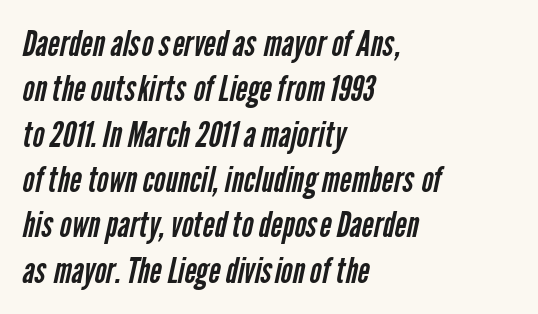
The face looks like a standard text weight, possibly lighter. Students, observe: this is what conventionally led text looks like. Unmarked baselines from the first word to the last. Short and long lines alike share a common starting point at left. Proportional: the letters do not fall into vertical columns.
